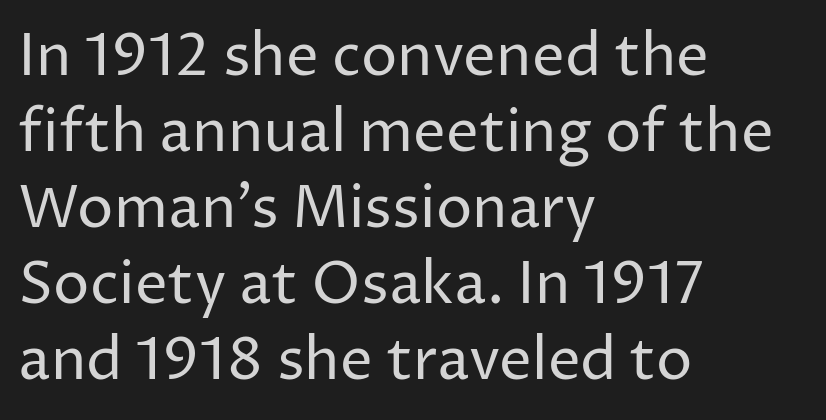
Q: Is the text bold? A: No.
Q: Is the text italic (slanted)? A: No, it is upright.
Q: Is the typeface a serif or a sans-serif typeface? A: Sans-serif.
Q: Is the text underlined? A: No.
Q: How is the paragraph aligned? A: Left-aligned.
Q: Is the spacing between letters normal or unusually wide? A: Normal.
Q: Is the spacing between lines tight, normal or loose? A: Normal.
Q: Width (condensed, normal, or wide)? A: Normal.
Q: Stroke contrast? A: Low.
Q: x-height? A: Medium.
Q: Monospaced? A: No.
